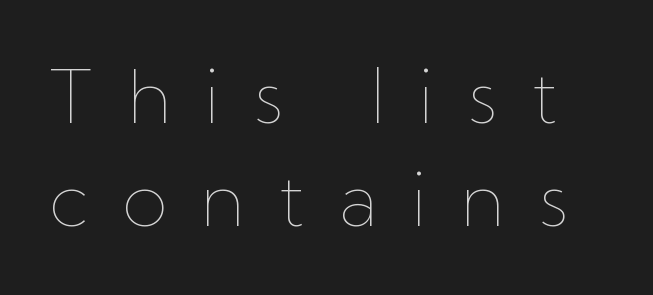
Q: Is the text bold? A: No.
Q: Is the text italic (slanted)? A: No, it is upright.
Q: Is the text underlined? A: No.
Q: Is the spacing between letters normal or unusually wide? A: Unusually wide.
Q: Is the spacing between lines tight, normal or loose? A: Normal.
Q: Width (condensed, normal, or wide)? A: Normal.
Q: Stroke contrast? A: Low.
Q: x-height? A: Medium.
Q: Monospaced? A: No.
